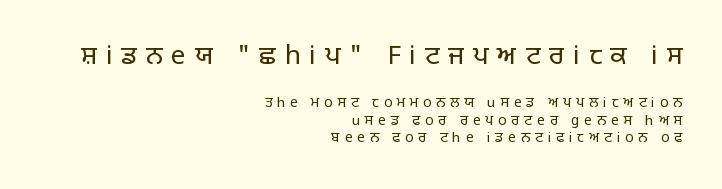
Compared with a typical body face, this is equally light or lighter still. Vertical strokes here are truly vertical. The lines sit at an ordinary, default distance from one another. What stands out about the letter spacing? Its width — letters are far apart. Visually, the top section dominates because its glyphs are scaled up.
